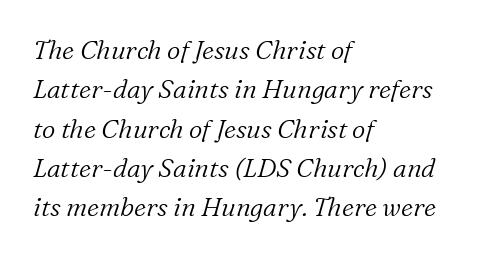
The image shows 26 px text type, italic (leaning right); set left-aligned, normal line spacing (1.51x), normal letter spacing, not underlined.
